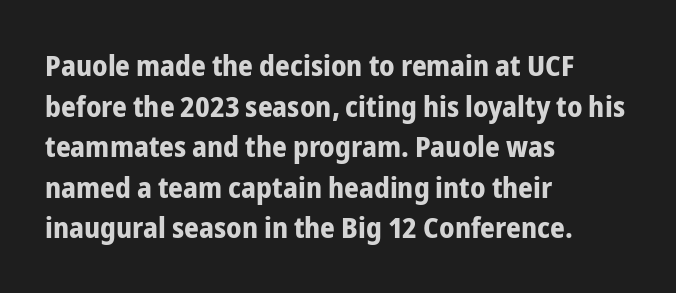
Q: Is the text bold? A: Yes.
Q: Is the text italic (slanted)? A: No, it is upright.
Q: Is the typeface a serif or a sans-serif typeface? A: Sans-serif.
Q: Is the text underlined? A: No.
Q: How is the paragraph aligned? A: Left-aligned.
Q: Is the spacing between letters normal or unusually wide? A: Normal.
Q: Is the spacing between lines tight, normal or loose? A: Normal.
Q: Width (condensed, normal, or wide)? A: Condensed.
Q: Stroke contrast? A: Low.
Q: x-height? A: Medium.
Q: Monospaced? A: No.
